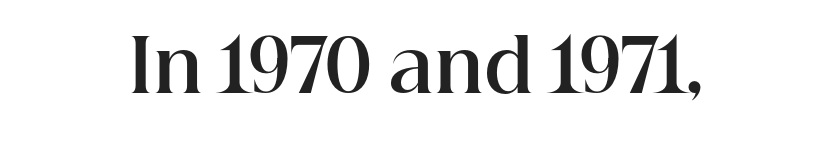
{"serif": "yes", "italic": "no", "bold": "yes", "weight": "bold", "width": "normal", "stroke_contrast": "high", "x_height": "medium", "monospaced": "no", "underline": "no", "letter_spacing": "normal", "letter_spacing_em": 0.0, "glyph_px": 73}
